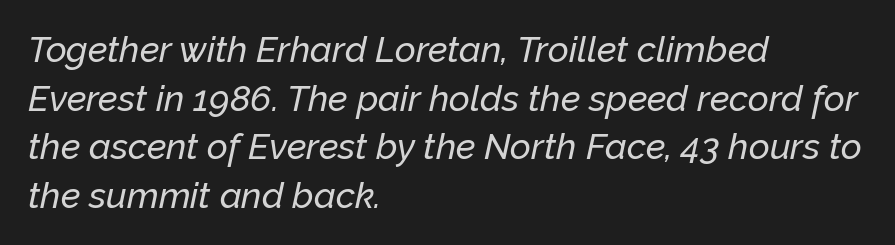
Every row of glyphs begins at an identical x-position on the left. The space beneath each line is pristine and unruled. These lines are rendered in a variable-pitch font. How would I describe the line gaps? Plain and ordinary. Look at the tracking — it's just the regular setting, nothing added. The face used here has a pronounced slope to its letters.
